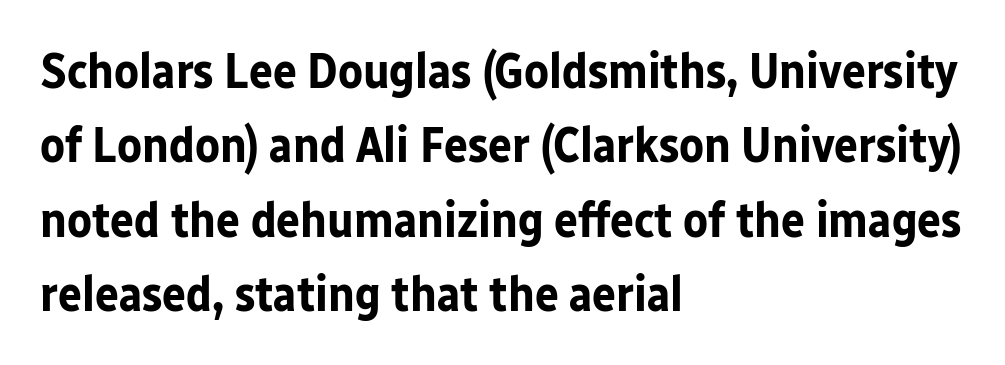
Q: Is the text bold? A: Yes.
Q: Is the text italic (slanted)? A: No, it is upright.
Q: Is the typeface a serif or a sans-serif typeface? A: Sans-serif.
Q: Is the text underlined? A: No.
Q: How is the paragraph aligned? A: Left-aligned.
Q: Is the spacing between letters normal or unusually wide? A: Normal.
Q: Is the spacing between lines tight, normal or loose? A: Normal.
Q: Width (condensed, normal, or wide)? A: Normal.
Q: Stroke contrast? A: Low.
Q: x-height? A: Medium.
Q: Monospaced? A: No.
